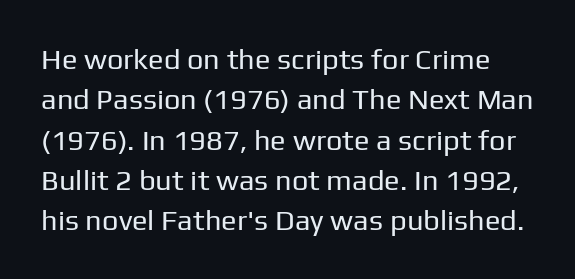
{"serif": "no", "italic": "no", "bold": "no", "weight": "regular", "width": "normal", "stroke_contrast": "low", "x_height": "medium", "monospaced": "no", "underline": "no", "line_spacing": "normal", "line_spacing_ratio": 1.39, "letter_spacing": "normal", "letter_spacing_em": 0.0, "glyph_px": 29}
